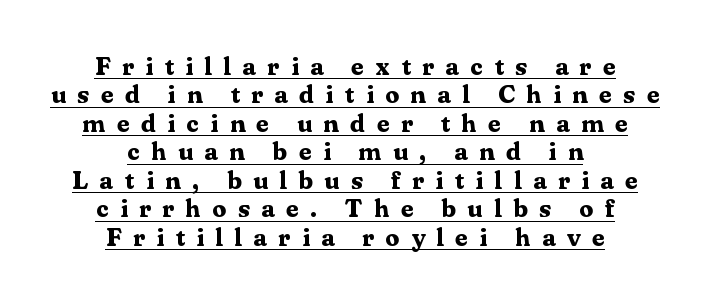
The passage is arranged like a title page — every line centered. In terms of posture, this sample is upright. Descenders here cross a horizontal rule under the line. You could only call the tracking loose — the letters float apart.
